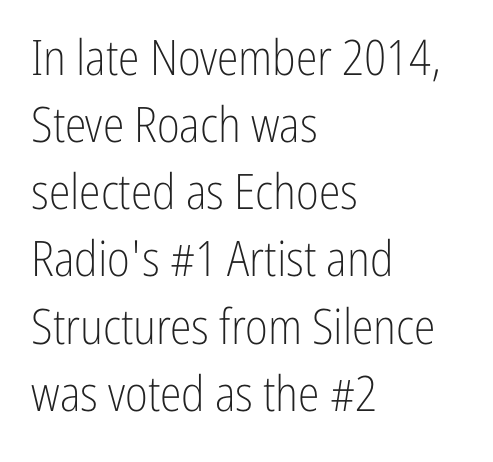
Q: Is the text bold? A: No.
Q: Is the text italic (slanted)? A: No, it is upright.
Q: Is the typeface a serif or a sans-serif typeface? A: Sans-serif.
Q: Is the text underlined? A: No.
Q: How is the paragraph aligned? A: Left-aligned.
Q: Is the spacing between letters normal or unusually wide? A: Normal.
Q: Is the spacing between lines tight, normal or loose? A: Normal.
Q: Width (condensed, normal, or wide)? A: Condensed.
Q: Stroke contrast? A: Low.
Q: x-height? A: Medium.
Q: Monospaced? A: No.
